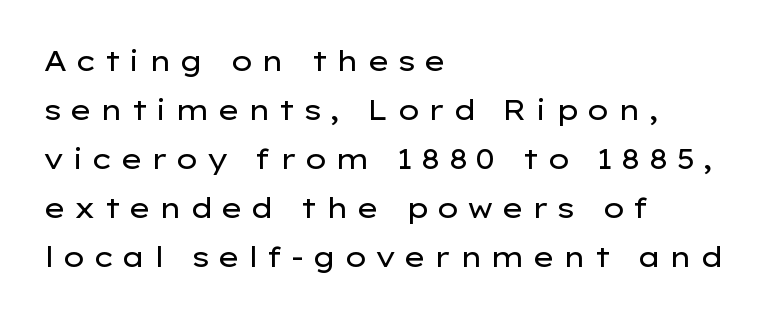
The image shows 28 px regular-weight, wide sans-serif type, upright; set left-aligned, line spacing 1.75x, unusually wide letter spacing (+0.26 em), not underlined; low stroke contrast and a medium x-height.
